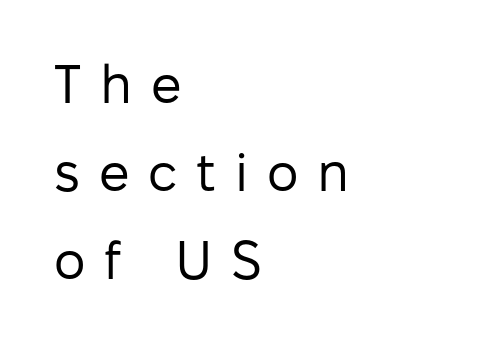
{"serif": "no", "italic": "no", "bold": "no", "weight": "regular", "width": "normal", "stroke_contrast": "low", "x_height": "medium", "monospaced": "no", "underline": "no", "align": "left", "line_spacing": "normal", "line_spacing_ratio": 1.63, "letter_spacing": "wide", "letter_spacing_em": 0.35, "glyph_px": 54}
